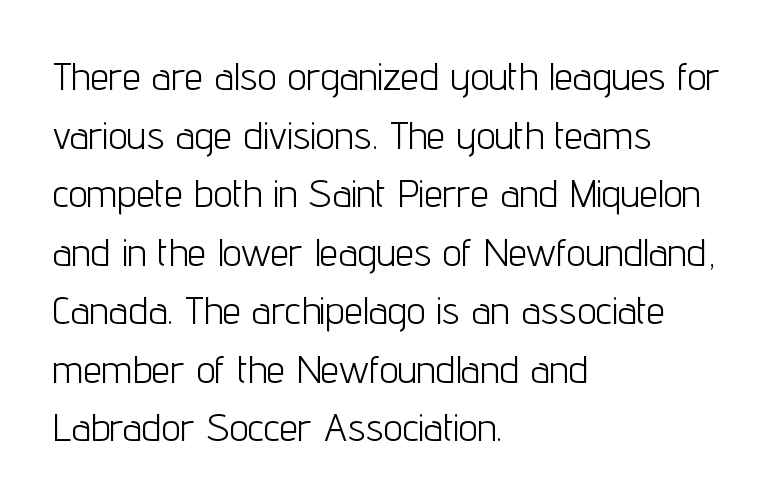
{"serif": "no", "italic": "no", "bold": "no", "weight": "light", "width": "condensed", "stroke_contrast": "low", "x_height": "medium", "monospaced": "no", "underline": "no", "align": "left", "line_spacing": "normal", "line_spacing_ratio": 1.54, "letter_spacing": "normal", "letter_spacing_em": 0.0, "glyph_px": 38}
